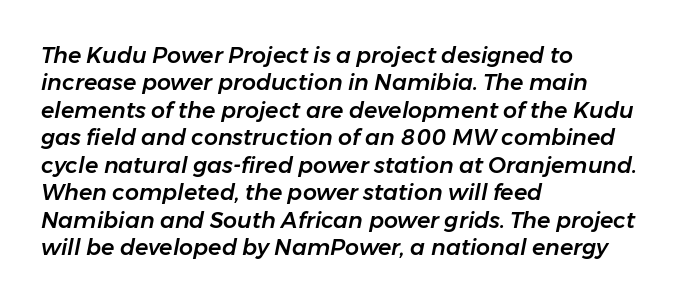
This sample keeps an unexceptional amount of space between lines. What stands out about the letter spacing? Nothing — it is the standard amount. Quick note: italic. Is the block centered? No — it sits flush against the left margin. The gap between lines stays unmarked.
